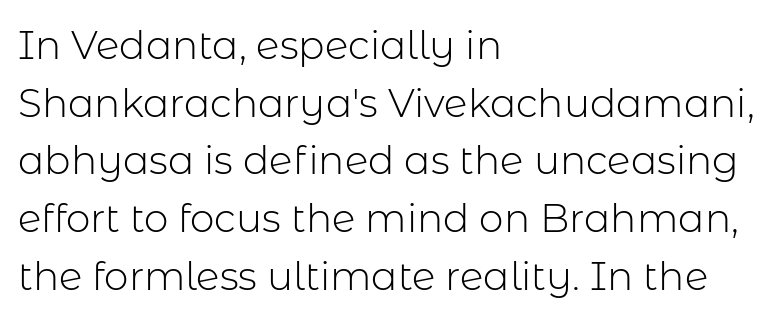
Q: Is the text bold? A: No.
Q: Is the text italic (slanted)? A: No, it is upright.
Q: Is the typeface a serif or a sans-serif typeface? A: Sans-serif.
Q: Is the text underlined? A: No.
Q: How is the paragraph aligned? A: Left-aligned.
Q: Is the spacing between letters normal or unusually wide? A: Normal.
Q: Is the spacing between lines tight, normal or loose? A: Normal.
Q: Width (condensed, normal, or wide)? A: Normal.
Q: Stroke contrast? A: Low.
Q: x-height? A: Medium.
Q: Monospaced? A: No.
